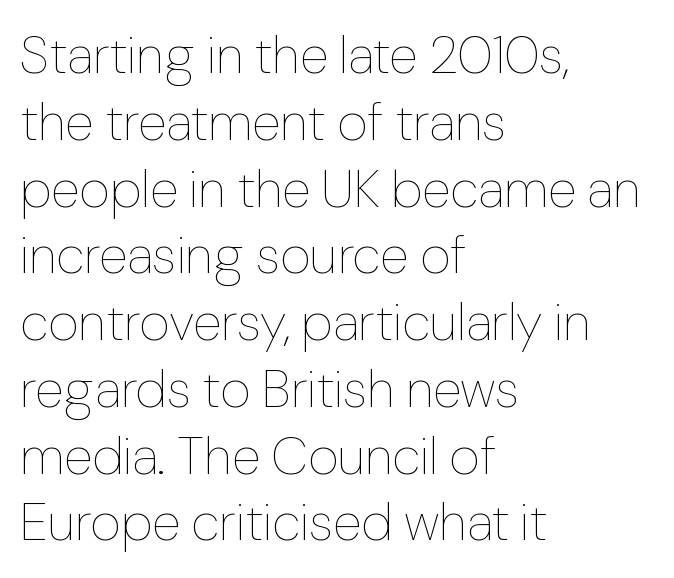
What stands out about the letter spacing? Nothing — it is the standard amount. Ordinary non-slanted type is in use. Quick note: interline space is typical. The specimen omits any rule beneath the text block's lines. Spacing verdict: proportional, widths tailored to each character.
